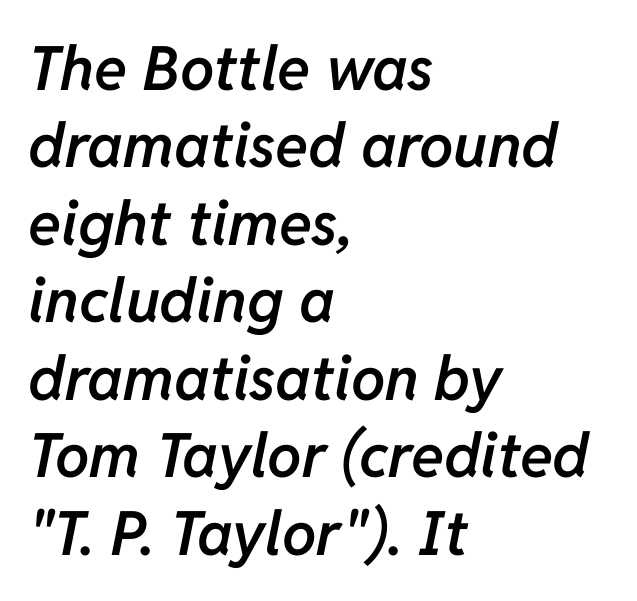
Clear beneath every line of the passage. What stands out about the letter spacing? Nothing — it is the standard amount. The letters are slanted; this is an italic face. If you measured baseline to baseline, you'd find a middling distance.
